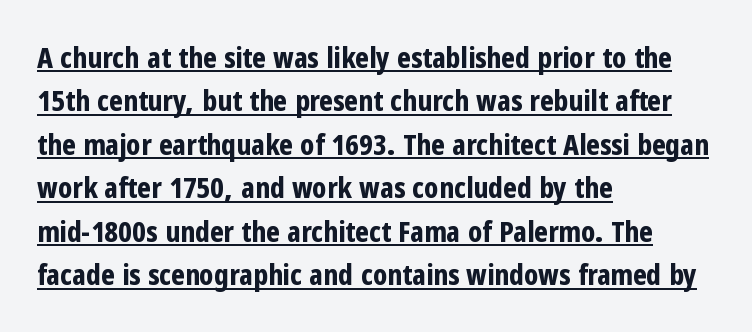
The image shows 29 px bold, condensed sans-serif type, upright; set left-aligned, normal line spacing (1.5x), normal letter spacing, underlined; low stroke contrast and a medium x-height.
